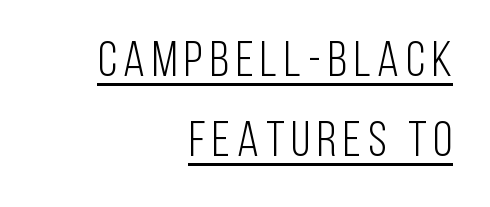
Q: Is the text bold? A: No.
Q: Is the text italic (slanted)? A: No, it is upright.
Q: Is the typeface a serif or a sans-serif typeface? A: Sans-serif.
Q: Is the text underlined? A: Yes.
Q: How is the paragraph aligned? A: Right-aligned.
Q: Is the spacing between lines tight, normal or loose? A: Normal.
Q: Width (condensed, normal, or wide)? A: Condensed.
Q: Stroke contrast? A: Low.
Q: x-height? A: Large.
Q: Monospaced? A: No.
